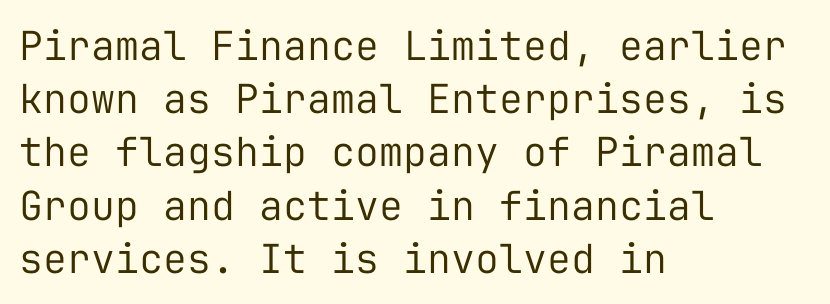
Q: Is the text bold? A: No.
Q: Is the text italic (slanted)? A: No, it is upright.
Q: Is the typeface a serif or a sans-serif typeface? A: Sans-serif.
Q: Is the text underlined? A: No.
Q: How is the paragraph aligned? A: Left-aligned.
Q: Is the spacing between letters normal or unusually wide? A: Normal.
Q: Is the spacing between lines tight, normal or loose? A: Normal.
Q: Width (condensed, normal, or wide)? A: Normal.
Q: Stroke contrast? A: Low.
Q: x-height? A: Medium.
Q: Monospaced? A: Yes.
